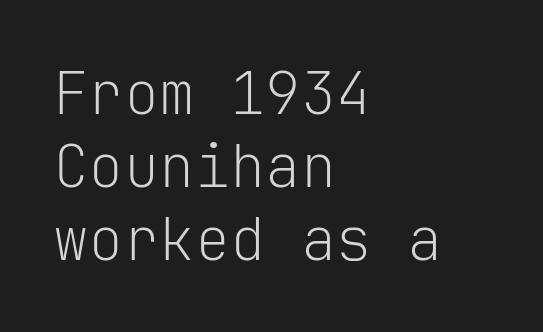
Words float on clear page, feet unadorned. Posture: straight, roman, zero tilt. The face used here is monospaced, like something from a code editor. In CSS terms this would be text-align: left. Typographically, this falls in the sans-serif category.
